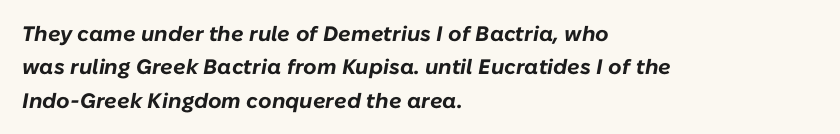
The image shows 21 px bold type, italic (leaning right); set left-aligned, normal line spacing (1.59x), normal letter spacing, not underlined.
